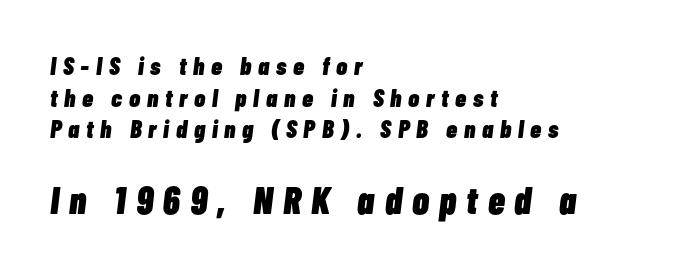
{"italic": "yes", "lean": "right", "slant_degrees": 7, "bold": "yes", "weight": "heavy", "width": "condensed", "stroke_contrast": "low", "x_height": "medium", "monospaced": "no", "underline": "no", "align": "left", "line_spacing": "normal", "line_spacing_ratio": 1.27, "letter_spacing": "wide", "letter_spacing_em": 0.27, "larger_block": "second", "size_ratio": 1.52, "glyph_px": 38}
